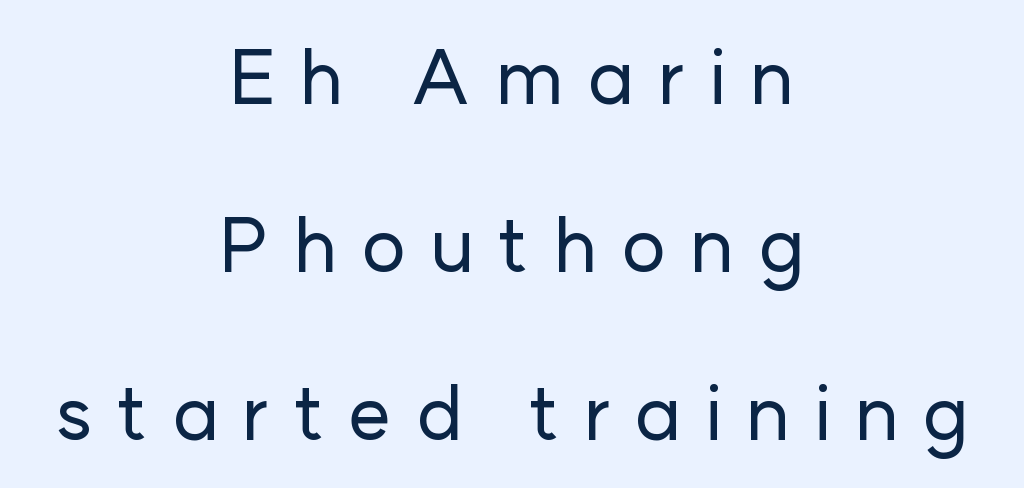
This block would shrink considerably if given ordinary leading; it's expanded now. A clean baseline with only descenders dipping below it. Does the lettering tilt? It doesn't — this is upright. Is the letter spacing exaggerated? Yes — the characters are pushed far apart. This sample has the flowing, uneven cadence of proportional lettering. Leftover space on each line is divided equally before and after the words.
